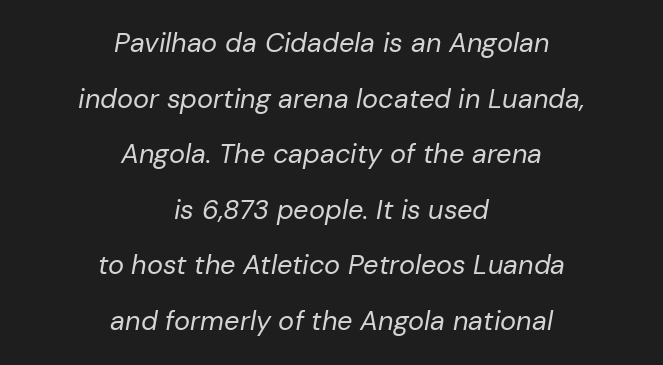
{"italic": "yes", "lean": "right", "slant_degrees": 10, "bold": "no", "underline": "no", "align": "center", "line_spacing": "loose", "line_spacing_ratio": 2.06, "letter_spacing": "normal", "letter_spacing_em": 0.0, "glyph_px": 27}
